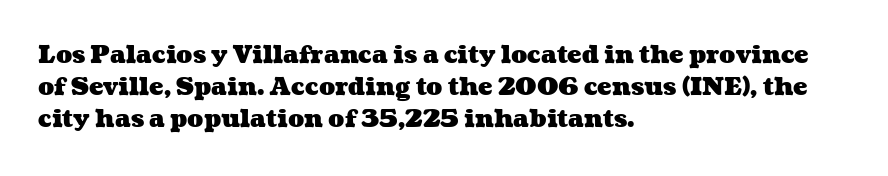
Each glyph is drawn with heavy, bold strokes. Compared with typical body copy, the letter spacing here is the same. Regarding leading, the lines here are spaced in the standard way. Where is the straight margin? On the left. Descenders hang freely into open space.
